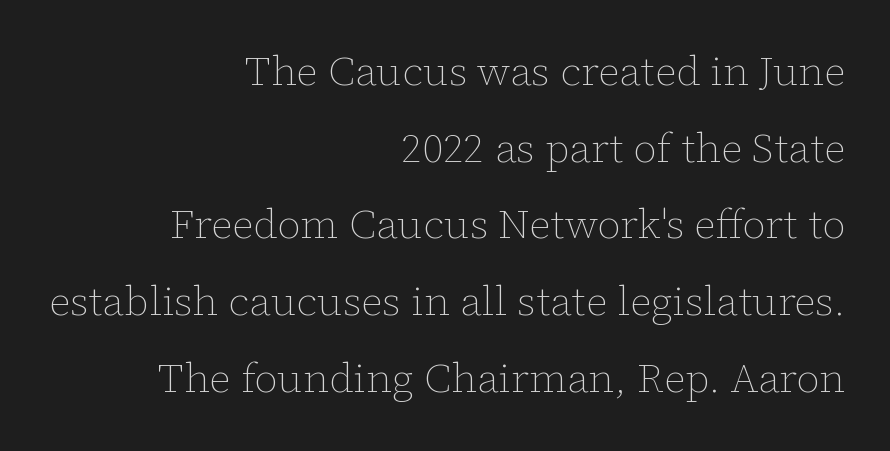
Q: Is the text bold? A: No.
Q: Is the text italic (slanted)? A: No, it is upright.
Q: Is the text underlined? A: No.
Q: How is the paragraph aligned? A: Right-aligned.
Q: Is the spacing between letters normal or unusually wide? A: Normal.
Q: Width (condensed, normal, or wide)? A: Normal.
Q: Stroke contrast? A: Low.
Q: x-height? A: Medium.
Q: Monospaced? A: No.
